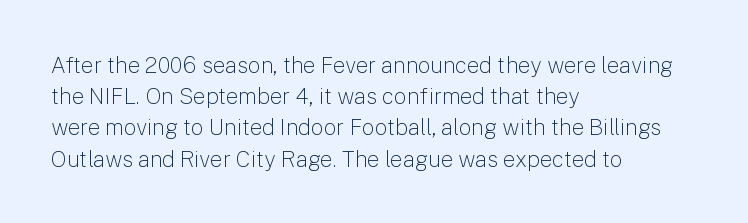
{"italic": "no", "bold": "no", "underline": "no", "align": "left", "line_spacing": "normal", "line_spacing_ratio": 1.42, "letter_spacing": "normal", "letter_spacing_em": 0.0, "glyph_px": 22}
